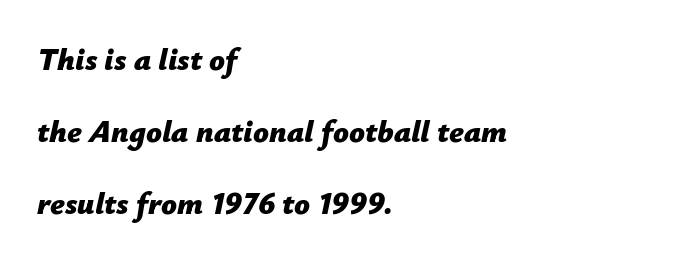
Each glyph is drawn with heavy, bold strokes. Is this a fixed-width face? No — the glyphs have proportional, varying widths. Vertically, the passage feels expansive, rows floating well apart. The gap between lines stays unmarked.
